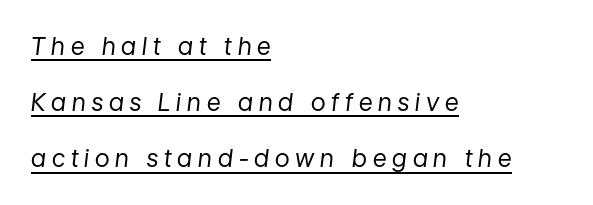
The image shows 24 px text type, italic (leaning right); set left-aligned, loose line spacing (2.34x), unusually wide letter spacing (+0.25 em), underlined.
